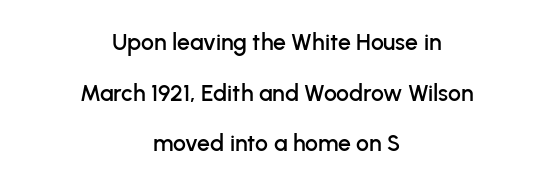
{"italic": "no", "underline": "no", "align": "center", "line_spacing": "loose", "line_spacing_ratio": 2.2, "letter_spacing": "normal", "letter_spacing_em": 0.0, "glyph_px": 23}
